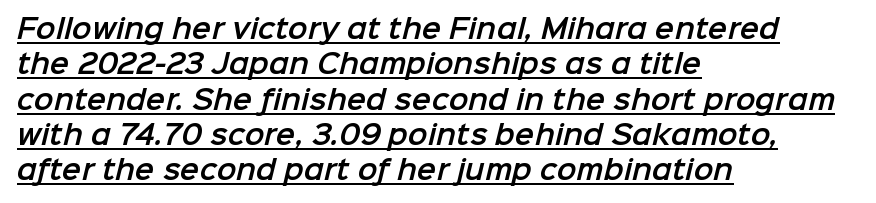
The image shows 26 px text type; set left-aligned, normal line spacing (1.36x), normal letter spacing, underlined.
